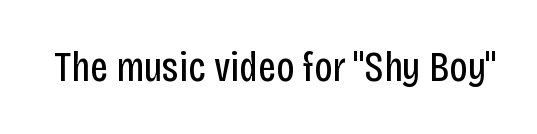
The image shows 43 px regular-weight, condensed sans-serif type, upright; set normal letter spacing, not underlined; low stroke contrast and a large x-height.
